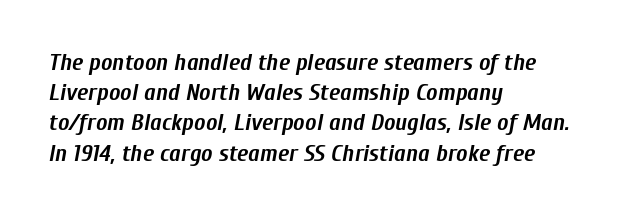
{"italic": "yes", "lean": "right", "slant_degrees": 10, "bold": "yes", "underline": "no", "align": "left", "line_spacing": "normal", "line_spacing_ratio": 1.26, "letter_spacing": "normal", "letter_spacing_em": 0.0, "glyph_px": 24}
